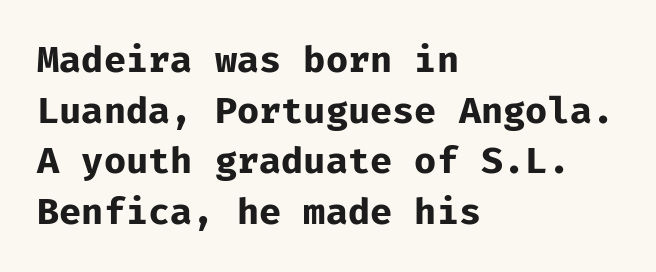
The image shows 37 px bold sans-serif type, upright, monospaced; set left-aligned, normal line spacing (1.37x), normal letter spacing, not underlined; low stroke contrast and a medium x-height.
